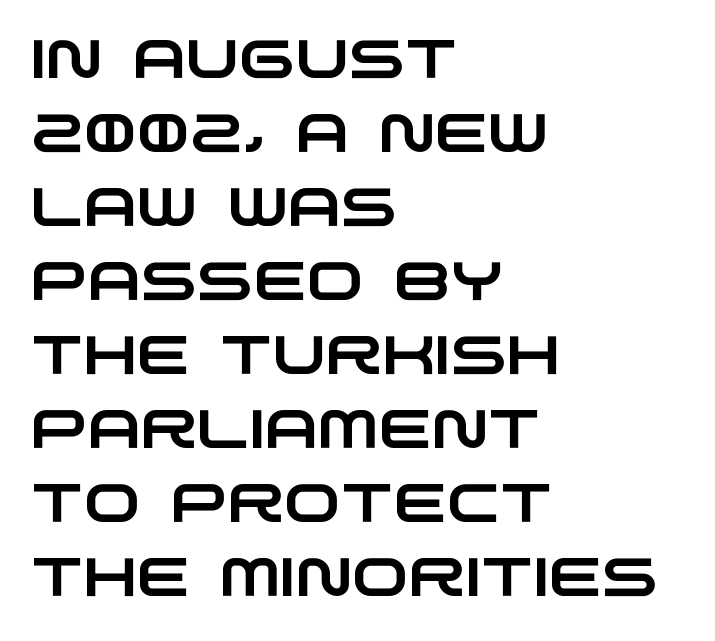
The image shows 54 px wide sans-serif type; set left-aligned, normal line spacing (1.37x), normal letter spacing, not underlined; low stroke contrast and a large x-height.
